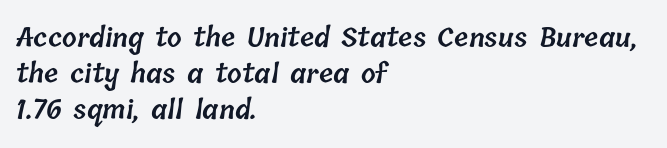
Q: Is the text bold? A: Semi-bold.
Q: Is the text underlined? A: No.
Q: How is the paragraph aligned? A: Left-aligned.
Q: Is the spacing between letters normal or unusually wide? A: Normal.
Q: Is the spacing between lines tight, normal or loose? A: Normal.
